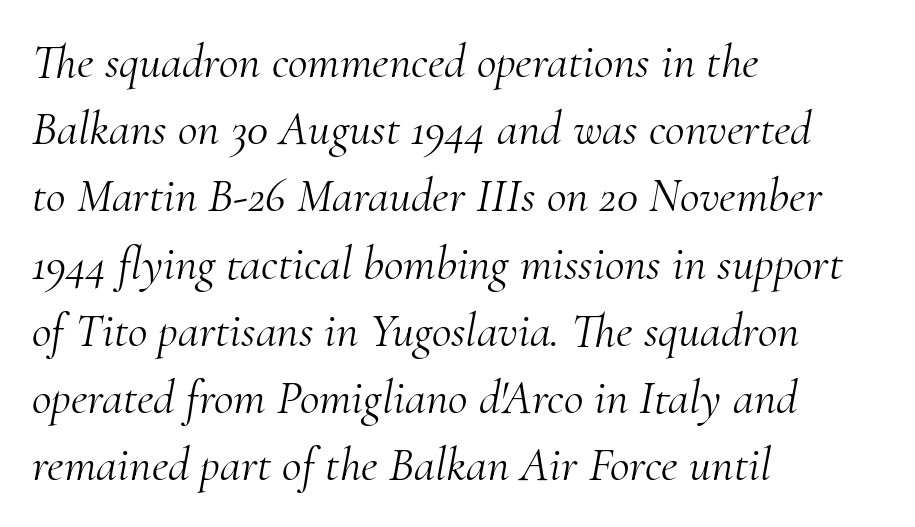
The axis of the letterforms is tilted away from vertical. Interline gaps are of average width in this sample. Serif or sans? Serif — the stroke terminals have little feet. Where is the straight margin? On the left. Characters follow at the spacing the type designer built in. The typeface has the unassuming heft of standard copy or less.
